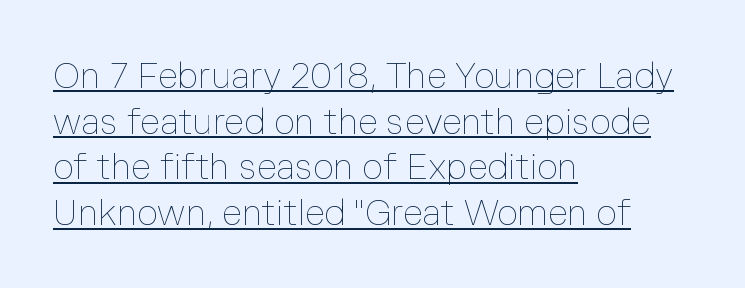
Q: Is the text bold? A: No.
Q: Is the text italic (slanted)? A: No, it is upright.
Q: Is the text underlined? A: Yes.
Q: How is the paragraph aligned? A: Left-aligned.
Q: Is the spacing between letters normal or unusually wide? A: Normal.
Q: Is the spacing between lines tight, normal or loose? A: Normal.
Q: Width (condensed, normal, or wide)? A: Normal.
Q: Stroke contrast? A: Low.
Q: x-height? A: Medium.
Q: Monospaced? A: No.
